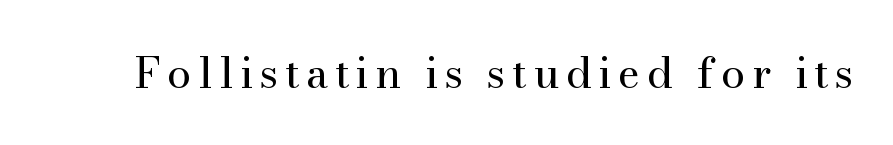
{"serif": "yes", "italic": "no", "bold": "no", "weight": "regular", "width": "normal", "stroke_contrast": "medium", "x_height": "small", "monospaced": "no", "underline": "no", "glyph_px": 43}
